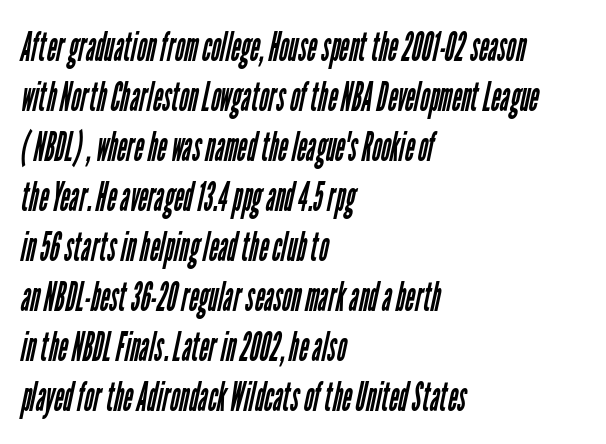
The image shows 41 px regular-weight, condensed sans-serif type; set left-aligned, line spacing 1.22x, normal letter spacing, not underlined; low stroke contrast and a medium x-height.
